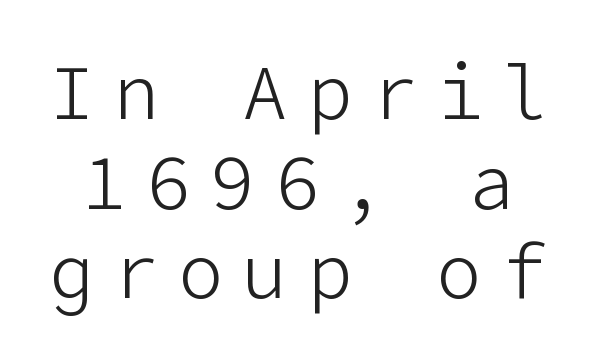
The image shows 76 px light sans-serif type, upright; set line spacing 1.18x, unusually wide letter spacing (+0.25 em), not underlined; low stroke contrast and a medium x-height.
